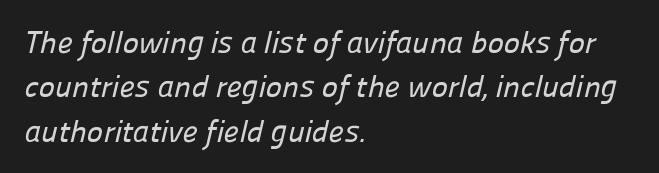
Q: Is the typeface a serif or a sans-serif typeface? A: Sans-serif.
Q: Is the text underlined? A: No.
Q: How is the paragraph aligned? A: Left-aligned.
Q: Is the spacing between letters normal or unusually wide? A: Normal.
Q: Is the spacing between lines tight, normal or loose? A: Normal.
Q: Width (condensed, normal, or wide)? A: Normal.
Q: Stroke contrast? A: Low.
Q: x-height? A: Medium.
Q: Monospaced? A: No.
